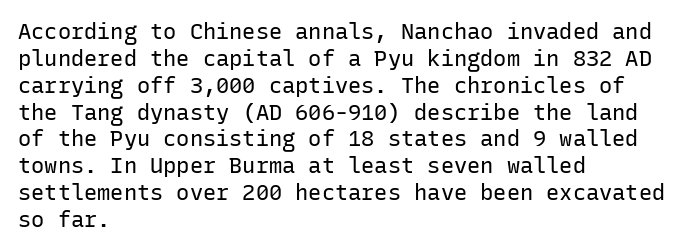
Honestly, the letter spacing is just normal — you wouldn't notice it. A student would call this left alignment; a typographer would say flush left, rag right. The font sits on the lighter half of the weight spectrum, regular included. Just letters on the line, the space beneath them empty.
